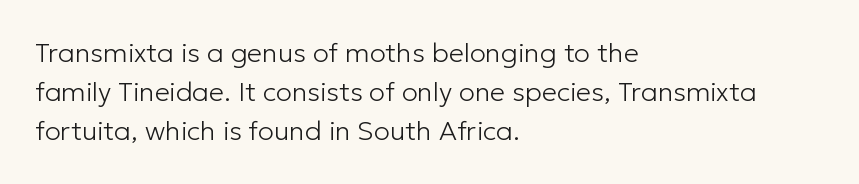
Q: Is the text bold? A: No.
Q: Is the text italic (slanted)? A: No, it is upright.
Q: Is the text underlined? A: No.
Q: How is the paragraph aligned? A: Left-aligned.
Q: Is the spacing between letters normal or unusually wide? A: Normal.
Q: Is the spacing between lines tight, normal or loose? A: Normal.
